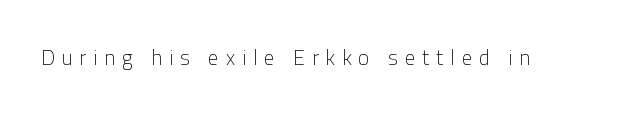
{"italic": "no", "bold": "no", "underline": "no", "letter_spacing": "wide", "letter_spacing_em": 0.33, "glyph_px": 21}
